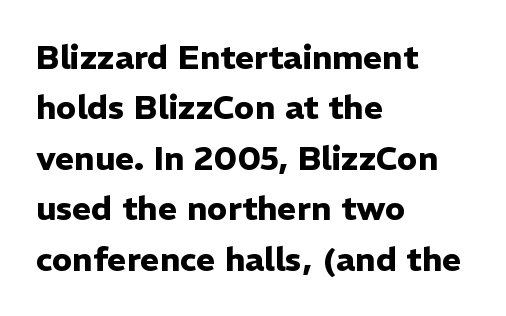
Q: Is the text bold? A: Yes.
Q: Is the text italic (slanted)? A: No, it is upright.
Q: Is the typeface a serif or a sans-serif typeface? A: Sans-serif.
Q: Is the text underlined? A: No.
Q: How is the paragraph aligned? A: Left-aligned.
Q: Is the spacing between letters normal or unusually wide? A: Normal.
Q: Is the spacing between lines tight, normal or loose? A: Normal.
Q: Width (condensed, normal, or wide)? A: Normal.
Q: Stroke contrast? A: Low.
Q: x-height? A: Medium.
Q: Monospaced? A: No.
